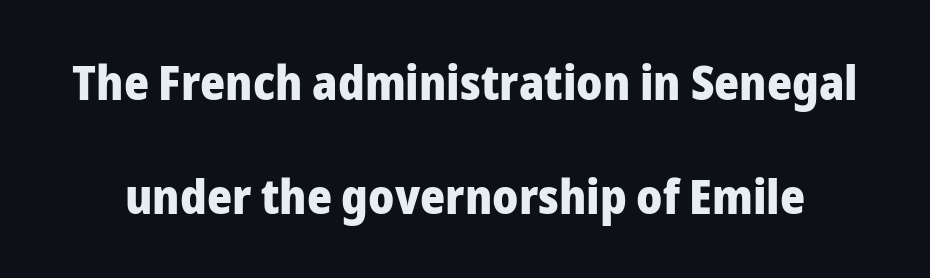
The image shows 48 px heavy sans-serif type, upright; set loose line spacing (2.38x), normal letter spacing, not underlined; low stroke contrast and a medium x-height.
